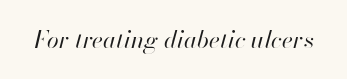
{"italic": "yes", "lean": "right", "slant_degrees": 13, "bold": "no", "underline": "no", "letter_spacing": "normal", "letter_spacing_em": 0.0, "glyph_px": 24}
